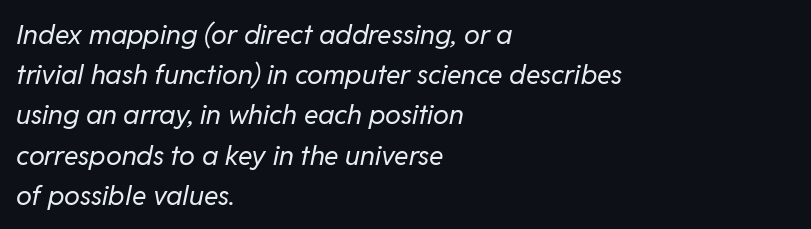
Q: Is the text bold? A: No.
Q: Is the text italic (slanted)? A: Yes, it leans right by about 11 degrees.
Q: Is the text underlined? A: No.
Q: How is the paragraph aligned? A: Left-aligned.
Q: Is the spacing between letters normal or unusually wide? A: Normal.
Q: Is the spacing between lines tight, normal or loose? A: Normal.
